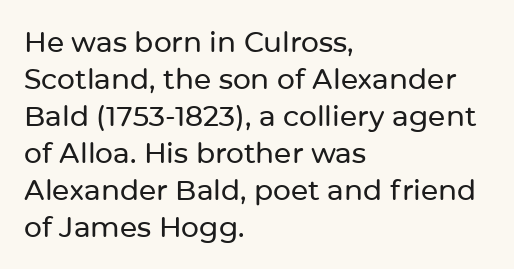
The setting favours the left margin, as ordinary paragraphs usually do. Note the varied advance widths — an 'i' is clearly narrower than an 'm'. It's the straight-up-and-down kind of type. These lines sit exactly where default settings would place them.
